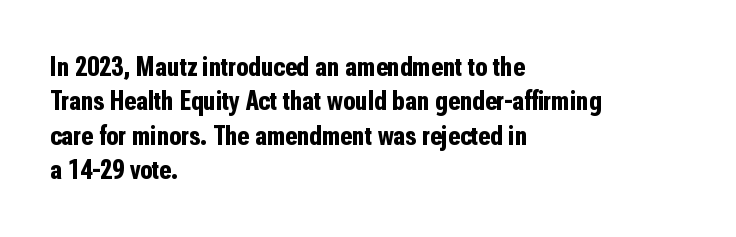
No extra tracking has been applied to these lines. This rendering features lettering with no underline. The typesetter chose a ragged-right arrangement here. Spacing verdict: proportional, widths tailored to each character.
